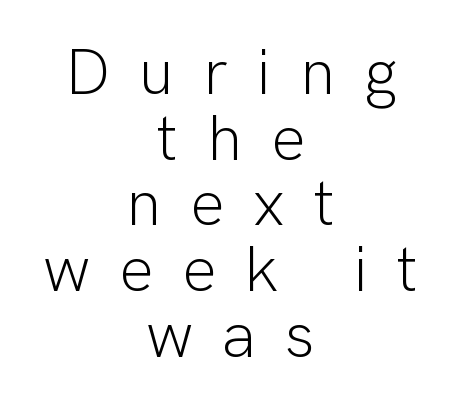
Regarding serifs, this sample does without them. Leading: reduced. Alignment: centered. Notice how the stems are strictly vertical — no italics here. Stroke thickness stays within the range of a standard reading face or lighter.
